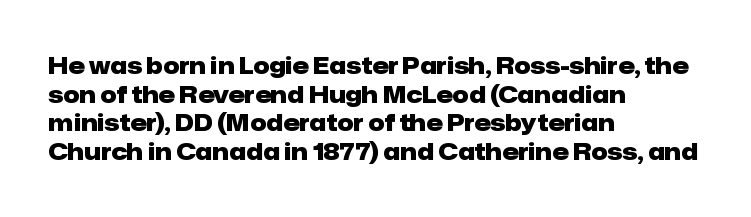
In CSS terms this would be text-align: left. On the weight axis this lands at bold, roughly 700. No word sits above an underline. Regarding leading, the lines here are spaced in the standard way. Quick note: not italic, upright. Glyph-to-glyph distance matches everyday printed text.
